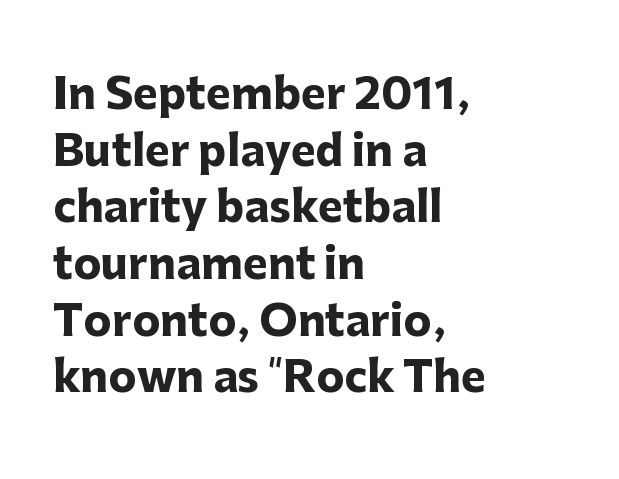
Q: Is the text bold? A: Yes.
Q: Is the text italic (slanted)? A: No, it is upright.
Q: Is the typeface a serif or a sans-serif typeface? A: Sans-serif.
Q: Is the text underlined? A: No.
Q: How is the paragraph aligned? A: Left-aligned.
Q: Is the spacing between letters normal or unusually wide? A: Normal.
Q: Is the spacing between lines tight, normal or loose? A: Normal.
Q: Width (condensed, normal, or wide)? A: Normal.
Q: Stroke contrast? A: Low.
Q: x-height? A: Medium.
Q: Monospaced? A: No.
